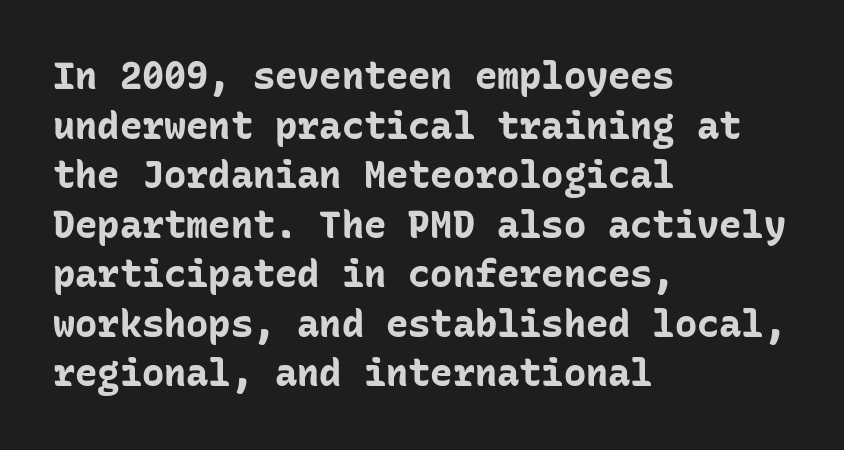
The image shows 37 px bold sans-serif type, upright, monospaced; set left-aligned, normal line spacing (1.34x), normal letter spacing, not underlined; low stroke contrast and a medium x-height.
